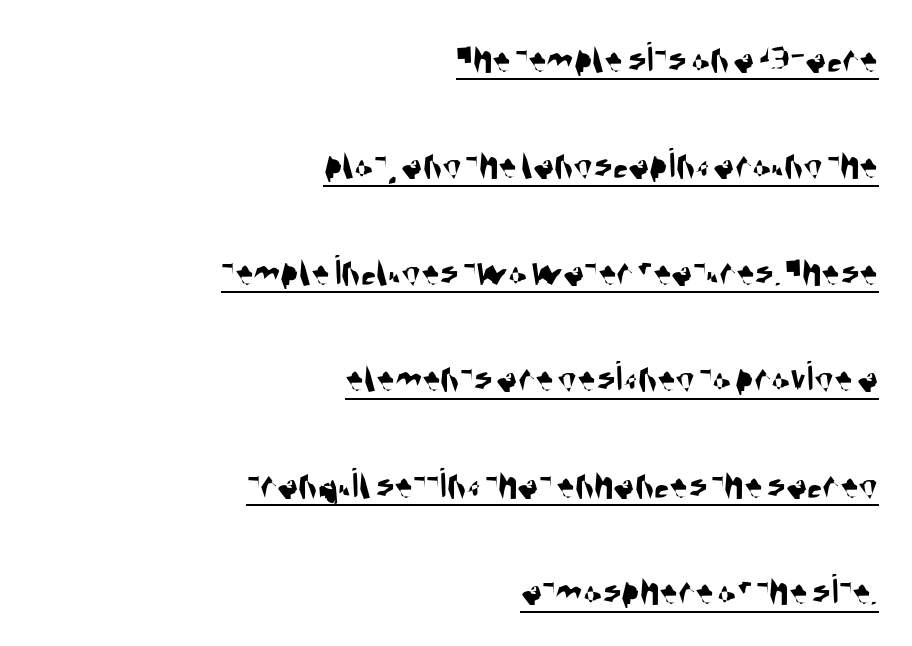
Tracking here is standard; glyphs follow each other at the usual distance. A baseline rule has been typeset under these characters. Regarding serifs, this sample does without them. Honestly, the rows look like they've been pulled way apart.
